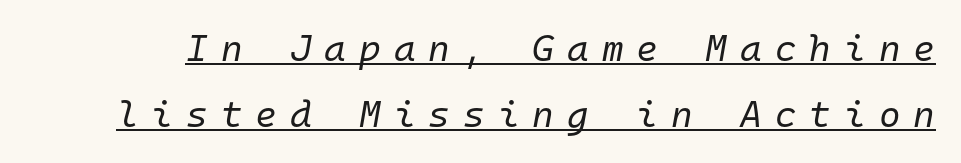
No extra ink here — the face is not bold. Beneath each row of characters lies a ruled line. Is this a fixed-width face? Yes — each glyph sits in an identical cell. The font's italic variant was chosen for this text. Each word looks stretched out because of the extra space between its letters.
